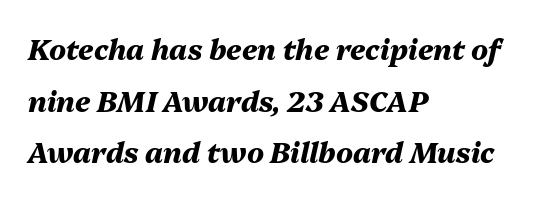
{"italic": "yes", "lean": "right", "slant_degrees": 13, "bold": "yes", "weight": "heavy", "width": "normal", "stroke_contrast": "medium", "x_height": "medium", "monospaced": "no", "underline": "no", "align": "left", "line_spacing_ratio": 1.84, "letter_spacing": "normal", "letter_spacing_em": 0.0, "glyph_px": 28}
